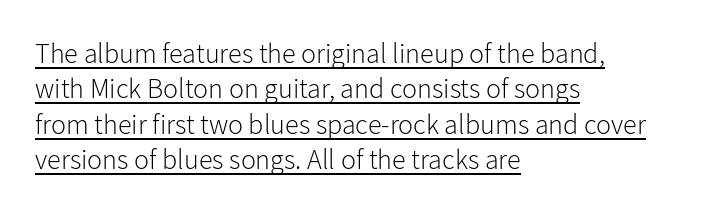
Q: Is the text bold? A: No.
Q: Is the text italic (slanted)? A: No, it is upright.
Q: Is the typeface a serif or a sans-serif typeface? A: Sans-serif.
Q: Is the text underlined? A: Yes.
Q: How is the paragraph aligned? A: Left-aligned.
Q: Is the spacing between letters normal or unusually wide? A: Normal.
Q: Is the spacing between lines tight, normal or loose? A: Normal.
Q: Width (condensed, normal, or wide)? A: Normal.
Q: Stroke contrast? A: Low.
Q: x-height? A: Medium.
Q: Monospaced? A: No.
